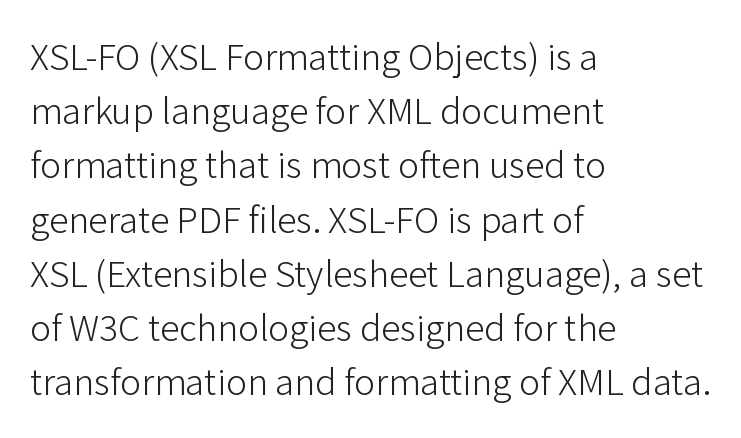
{"serif": "no", "italic": "no", "bold": "no", "weight": "light", "width": "normal", "stroke_contrast": "low", "x_height": "medium", "monospaced": "no", "underline": "no", "align": "left", "line_spacing": "normal", "line_spacing_ratio": 1.39, "letter_spacing": "normal", "letter_spacing_em": 0.0, "glyph_px": 39}
